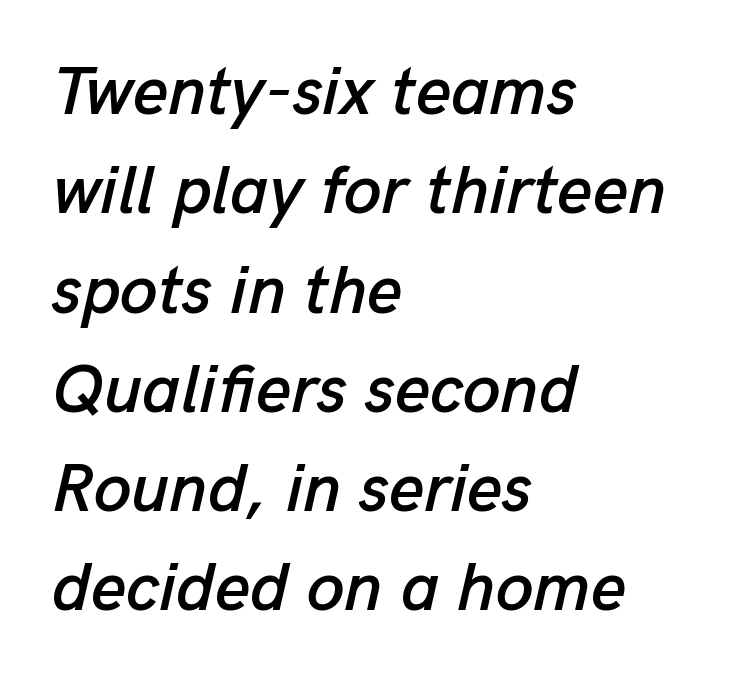
Leading matches the norm, producing a regular column. Each line starts at the same left margin while the right side varies. The letterforms sit shoulder to shoulder at normal distance. The font's italic variant was chosen for this text. Any mark beneath the type? The region is blank. The letters advance in unequal steps, a hallmark of proportional type.
